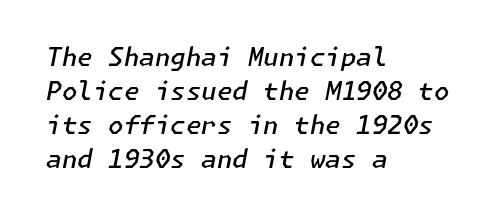
{"italic": "yes", "lean": "right", "slant_degrees": 11, "bold": "semi", "underline": "no", "align": "left", "line_spacing": "normal", "line_spacing_ratio": 1.36, "letter_spacing": "normal", "letter_spacing_em": 0.0, "glyph_px": 25}
